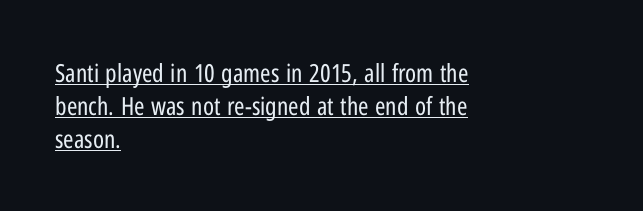
Q: Is the text bold? A: No.
Q: Is the text italic (slanted)? A: No, it is upright.
Q: Is the text underlined? A: Yes.
Q: How is the paragraph aligned? A: Left-aligned.
Q: Is the spacing between letters normal or unusually wide? A: Normal.
Q: Is the spacing between lines tight, normal or loose? A: Normal.
